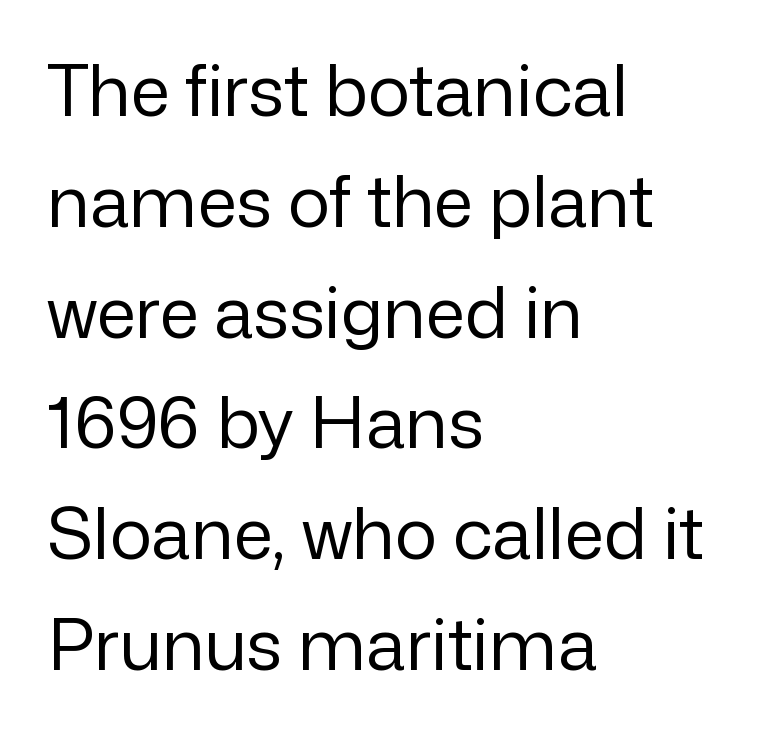
Is there any slant? The stems are plumb. Type style note: lacks serifs. The gap between lines stays unmarked. The strokes are not fattened; the text isn't bold. Nothing unusual about the tracking: characters are spaced as the font intends.
